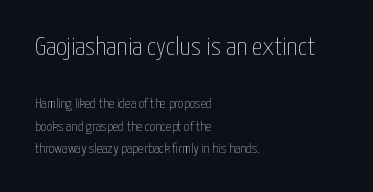
The lettering holds an erect, upright posture throughout. No chunkiness to these letters — they're not bold. Here the glyphs are tracked normally, forming tight word shapes. A bare baseline throughout the passage. The lines are quadded left.
